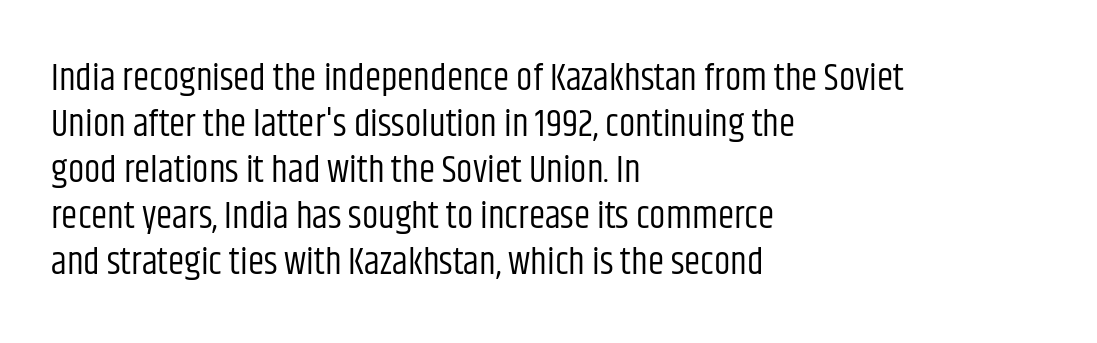
Q: Is the text bold? A: No.
Q: Is the text italic (slanted)? A: No, it is upright.
Q: Is the typeface a serif or a sans-serif typeface? A: Sans-serif.
Q: Is the text underlined? A: No.
Q: How is the paragraph aligned? A: Left-aligned.
Q: Is the spacing between letters normal or unusually wide? A: Normal.
Q: Width (condensed, normal, or wide)? A: Condensed.
Q: Stroke contrast? A: Low.
Q: x-height? A: Large.
Q: Monospaced? A: No.
